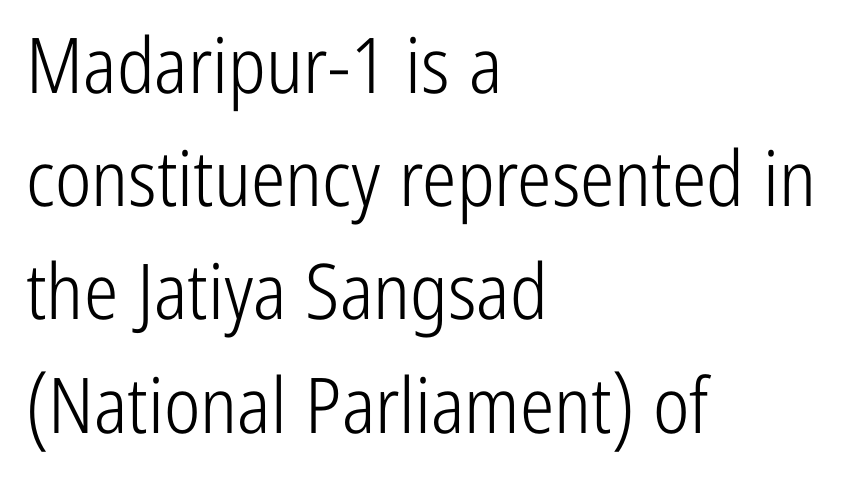
{"serif": "no", "italic": "no", "bold": "no", "weight": "light", "width": "condensed", "stroke_contrast": "low", "x_height": "medium", "monospaced": "no", "underline": "no", "align": "left", "line_spacing": "normal", "line_spacing_ratio": 1.47, "letter_spacing": "normal", "letter_spacing_em": 0.0, "glyph_px": 77}
